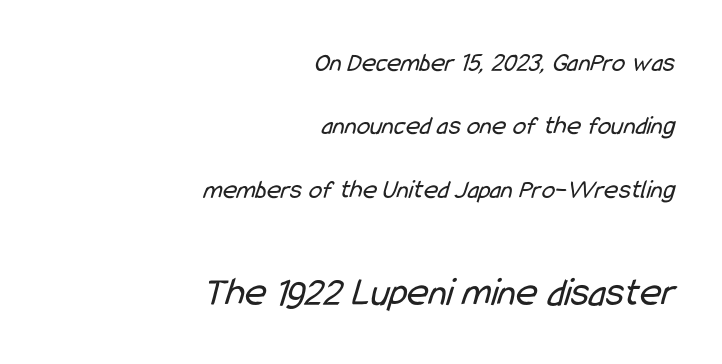
{"serif": "no", "bold": "no", "weight": "regular", "width": "condensed", "stroke_contrast": "low", "x_height": "medium", "monospaced": "no", "underline": "no", "align": "right", "line_spacing": "loose", "line_spacing_ratio": 2.35, "letter_spacing": "normal", "letter_spacing_em": 0.0, "larger_block": "second", "size_ratio": 1.52, "glyph_px": 41}
